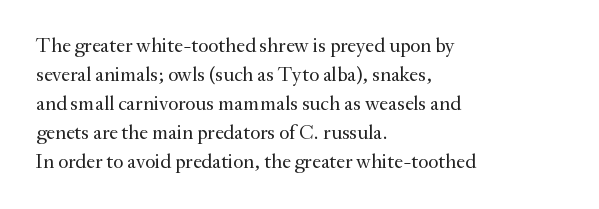
The image shows 20 px text type, upright; set left-aligned, normal line spacing (1.45x), normal letter spacing, not underlined.
